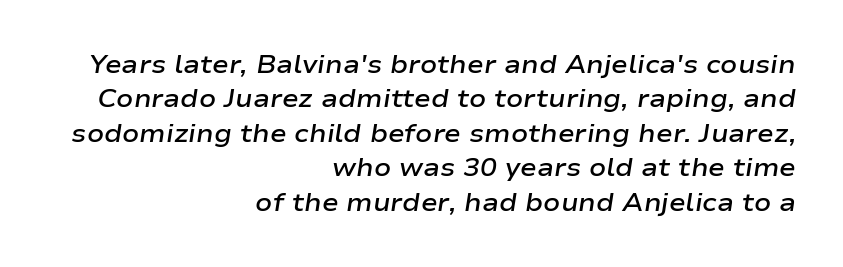
The image shows 25 px text type, italic (leaning right); set right-aligned, normal line spacing (1.38x), normal letter spacing, not underlined.
